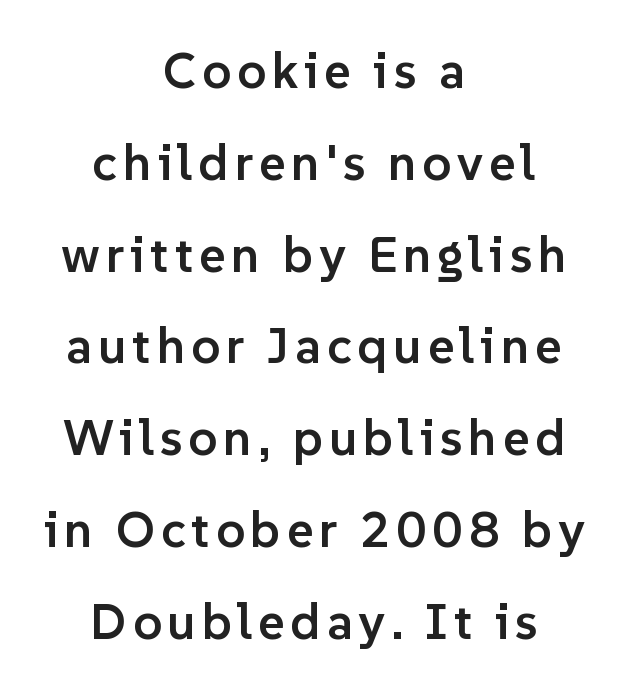
{"serif": "no", "italic": "no", "bold": "semi", "weight": "semibold", "width": "normal", "stroke_contrast": "low", "x_height": "medium", "monospaced": "no", "underline": "no", "align": "center", "line_spacing_ratio": 1.8, "glyph_px": 51}
